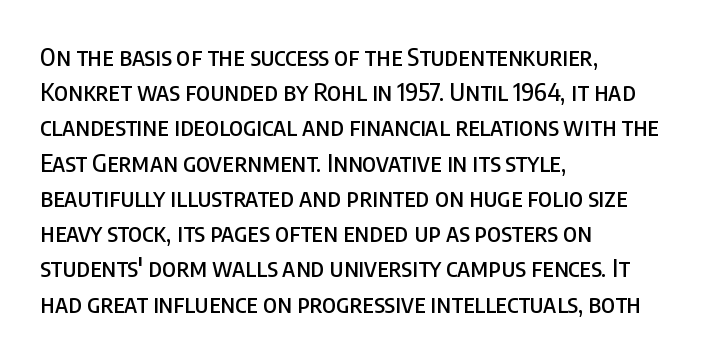
Posture: straight, roman, zero tilt. This rendering uses left alignment, leaving the right contour irregular. This sample keeps an unexceptional amount of space between lines. Bare-footed words on every line.
